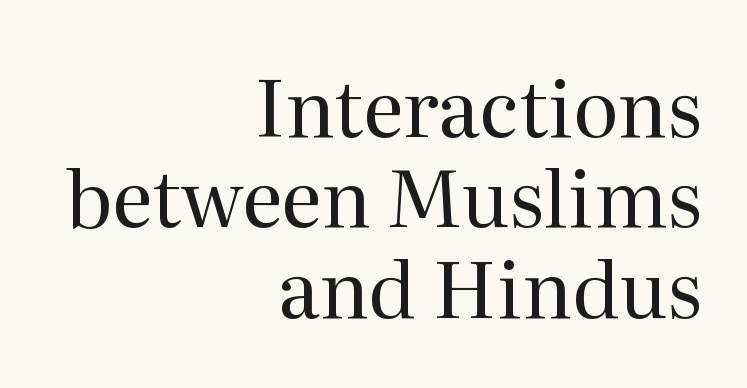
A typesetter would call this zero additional tracking. Font category for this specimen: serif. Visually the block forms a straight wall on the right and a jagged coastline on the left. No extra ink here — the face is not bold. Posture: vertical.
